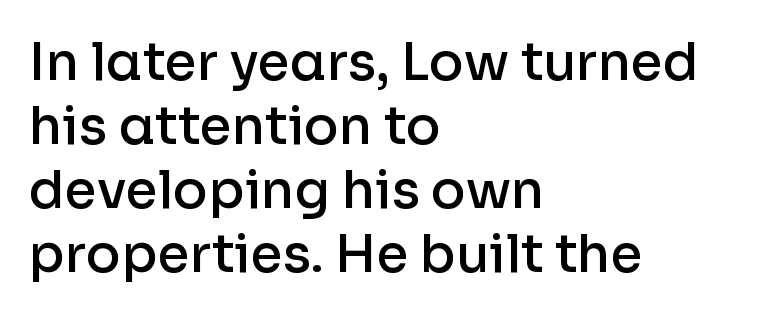
Q: Is the text bold? A: Semi-bold.
Q: Is the text italic (slanted)? A: No, it is upright.
Q: Is the typeface a serif or a sans-serif typeface? A: Sans-serif.
Q: Is the text underlined? A: No.
Q: How is the paragraph aligned? A: Left-aligned.
Q: Is the spacing between letters normal or unusually wide? A: Normal.
Q: Width (condensed, normal, or wide)? A: Normal.
Q: Stroke contrast? A: Low.
Q: x-height? A: Medium.
Q: Monospaced? A: No.
